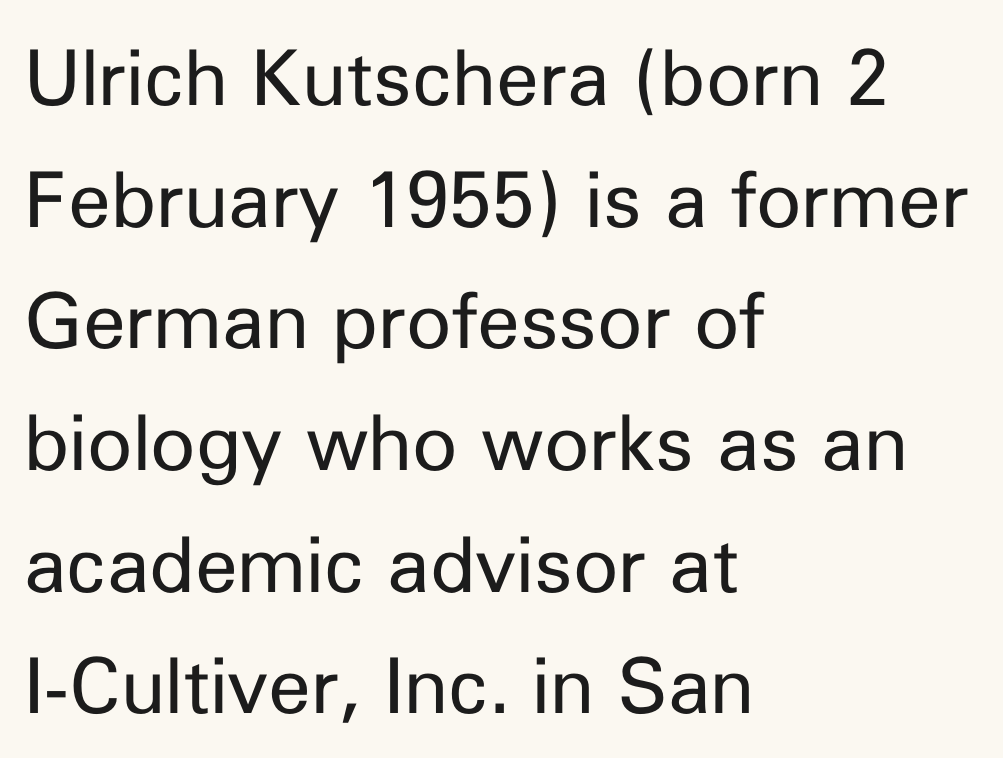
{"serif": "no", "italic": "no", "bold": "no", "weight": "regular", "width": "normal", "stroke_contrast": "low", "x_height": "medium", "monospaced": "no", "underline": "no", "align": "left", "line_spacing": "normal", "line_spacing_ratio": 1.58, "letter_spacing": "normal", "letter_spacing_em": 0.0, "glyph_px": 77}
